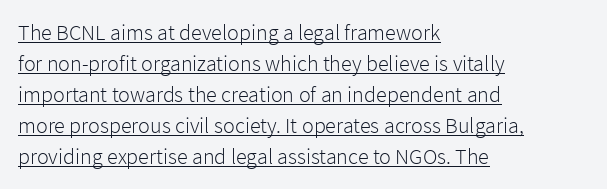
Q: Is the text bold? A: No.
Q: Is the text italic (slanted)? A: No, it is upright.
Q: Is the text underlined? A: Yes.
Q: How is the paragraph aligned? A: Left-aligned.
Q: Is the spacing between letters normal or unusually wide? A: Normal.
Q: Is the spacing between lines tight, normal or loose? A: Normal.
